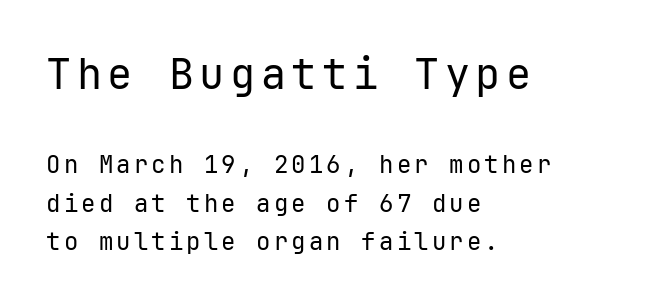
{"serif": "no", "italic": "no", "bold": "no", "weight": "regular", "width": "normal", "stroke_contrast": "low", "x_height": "medium", "monospaced": "yes", "underline": "no", "align": "left", "line_spacing": "normal", "line_spacing_ratio": 1.62, "larger_block": "first", "size_ratio": 1.75, "glyph_px": 42}
